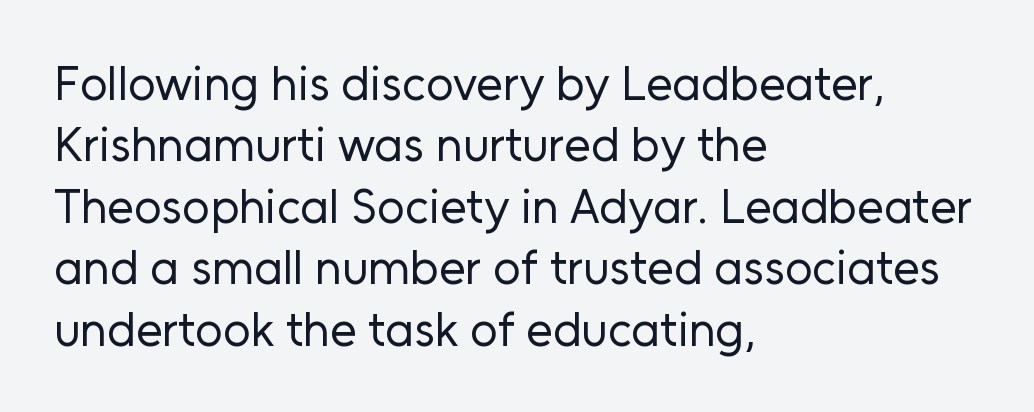
The image shows 48 px regular-weight sans-serif type, upright; set left-aligned, normal line spacing (1.28x), normal letter spacing, not underlined; low stroke contrast and a medium x-height.
